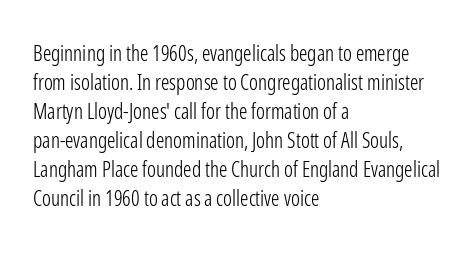
Q: Is the text bold? A: No.
Q: Is the text italic (slanted)? A: No, it is upright.
Q: Is the text underlined? A: No.
Q: How is the paragraph aligned? A: Left-aligned.
Q: Is the spacing between letters normal or unusually wide? A: Normal.
Q: Is the spacing between lines tight, normal or loose? A: Normal.
